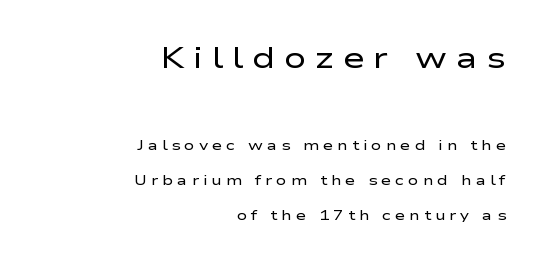
Interline gaps are noticeably wide in this sample. The letters are spread apart with noticeably loose tracking. The paragraph shown leans on its right margin. A typesetter would call this proportional, since set widths differ per character.
